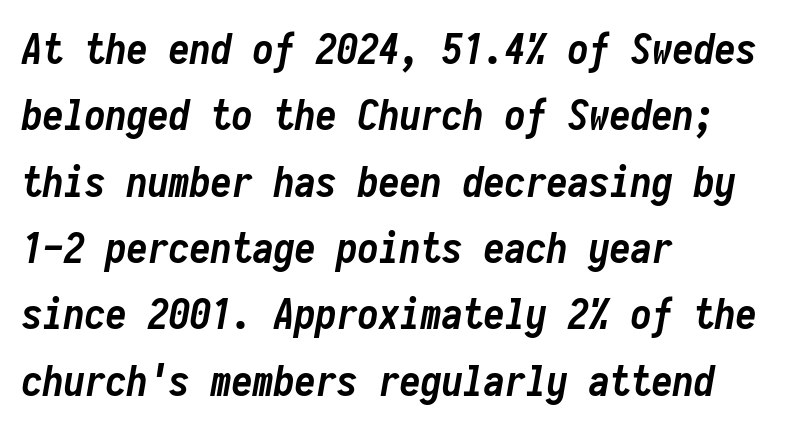
{"italic": "yes", "lean": "right", "slant_degrees": 10, "bold": "yes", "weight": "semibold", "width": "condensed", "stroke_contrast": "low", "x_height": "medium", "monospaced": "yes", "underline": "no", "align": "left", "line_spacing": "normal", "line_spacing_ratio": 1.58, "letter_spacing": "normal", "letter_spacing_em": 0.0, "glyph_px": 42}
